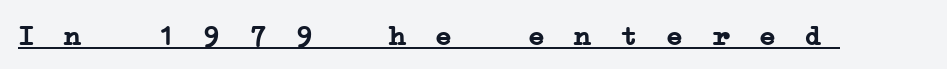
{"serif": "yes", "bold": "yes", "weight": "semibold", "width": "wide", "stroke_contrast": "low", "x_height": "medium", "monospaced": "yes", "underline": "yes", "letter_spacing": "wide", "letter_spacing_em": 0.45, "glyph_px": 28}
